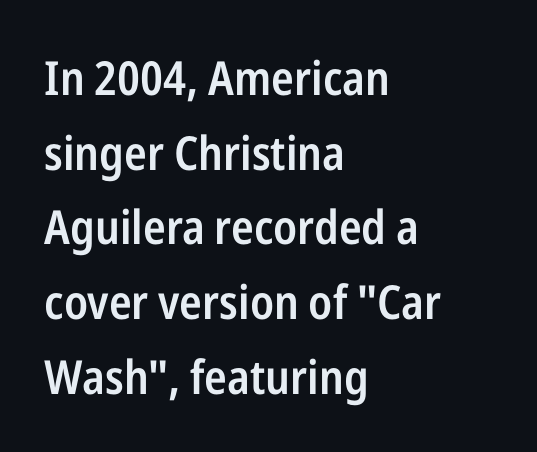
Think of a printed novel: that variable character pitch is what you see here. Leading: standard. Nothing sits at the stroke ends, so this counts as sans-serif. Typeset ragged right — the left edge is the straight one. This is moderately heavy type, rendered in semibold.
